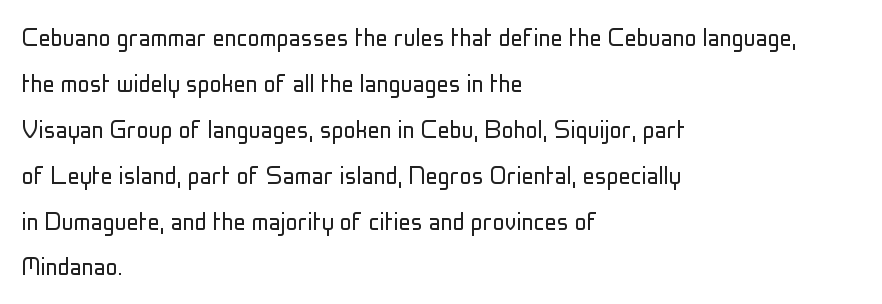
The image shows 30 px light, condensed sans-serif type, upright; set left-aligned, normal line spacing (1.53x), normal letter spacing, not underlined; low stroke contrast and a medium x-height.
